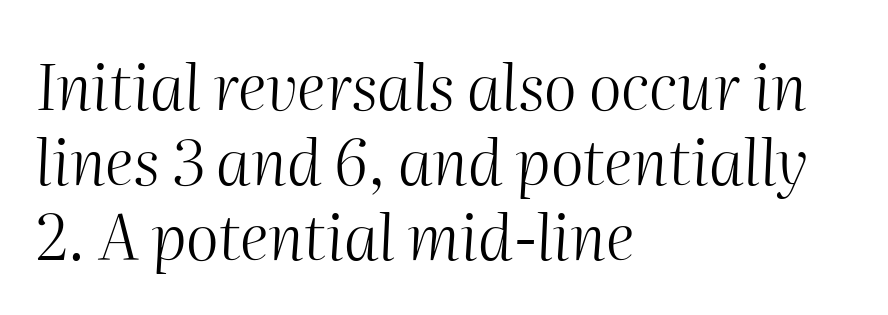
In terms of posture, this sample is oblique. Is the block centered? No — it sits flush against the left margin. Vertical stems look standard width or narrower in stroke. The zone under the glyphs is completely vacant.
